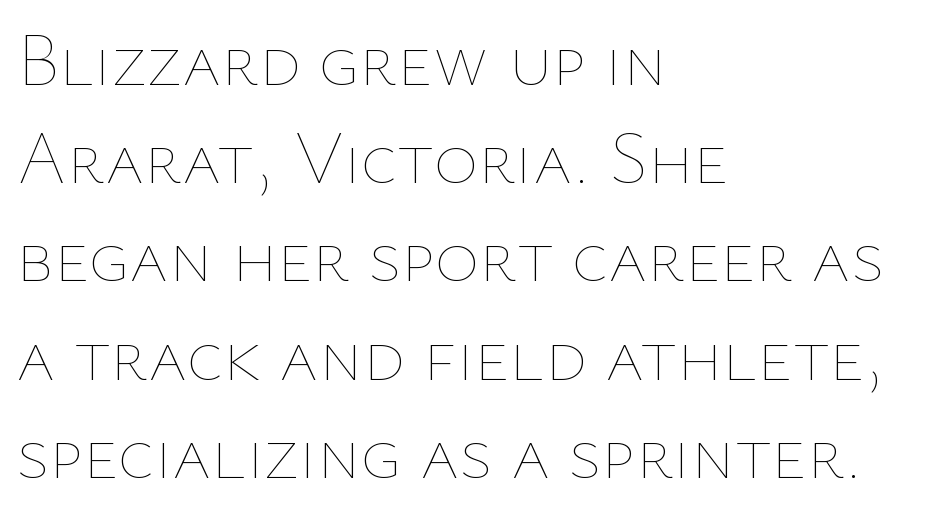
{"italic": "no", "bold": "no", "weight": "thin", "width": "normal", "stroke_contrast": "low", "x_height": "medium", "monospaced": "no", "underline": "no", "align": "left", "line_spacing": "normal", "line_spacing_ratio": 1.31, "letter_spacing": "normal", "letter_spacing_em": 0.0, "glyph_px": 75}
